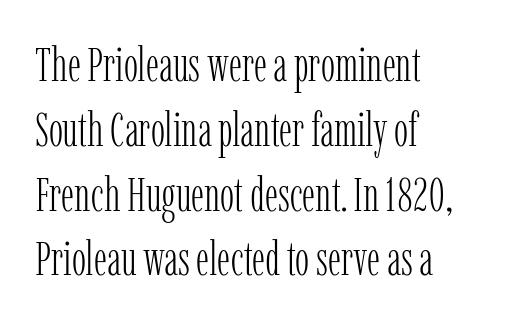
Q: Is the text bold? A: No.
Q: Is the text italic (slanted)? A: No, it is upright.
Q: Is the typeface a serif or a sans-serif typeface? A: Serif.
Q: Is the text underlined? A: No.
Q: How is the paragraph aligned? A: Left-aligned.
Q: Is the spacing between letters normal or unusually wide? A: Normal.
Q: Is the spacing between lines tight, normal or loose? A: Normal.
Q: Width (condensed, normal, or wide)? A: Condensed.
Q: Stroke contrast? A: Low.
Q: x-height? A: Medium.
Q: Monospaced? A: No.
